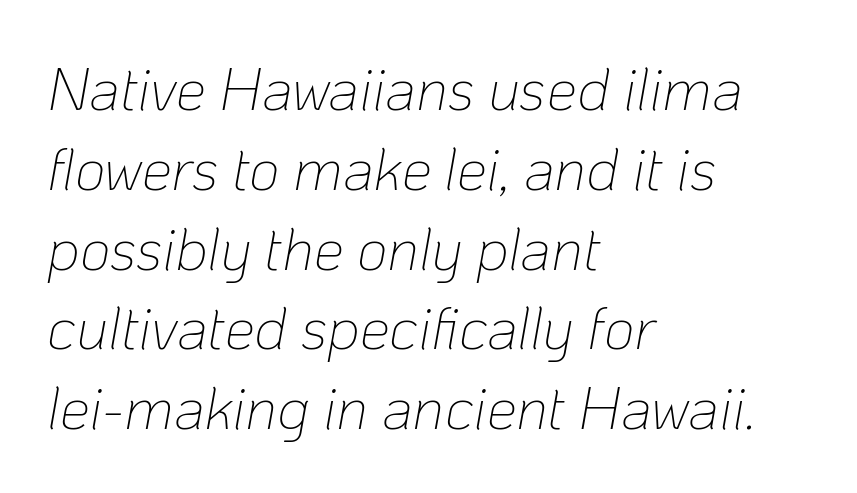
The compositor pushed each line to the left boundary. If you drew a line through each stem, it would be angled. Letters rest on an invisible, unmarked baseline. Does extra space separate the letters? No, they use regular spacing.
